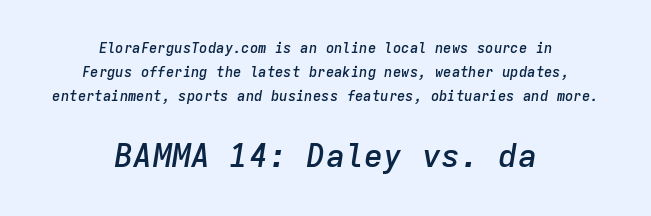
Summary of vertical rhythm: regular, with standard interline spacing. A centered setting, common on invitations and titles, is used for this passage. The passage shown has conventional tracking throughout. Its strokes are somewhat broadened, the hallmark of semibold type.
